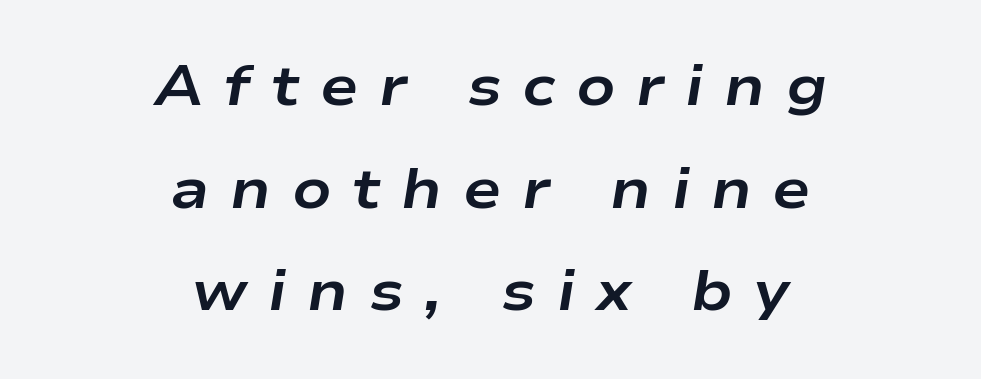
{"italic": "yes", "lean": "right", "slant_degrees": 9, "bold": "yes", "weight": "bold", "width": "wide", "stroke_contrast": "low", "x_height": "medium", "monospaced": "no", "underline": "no", "align": "center", "line_spacing_ratio": 1.8, "letter_spacing": "wide", "letter_spacing_em": 0.36, "glyph_px": 57}
